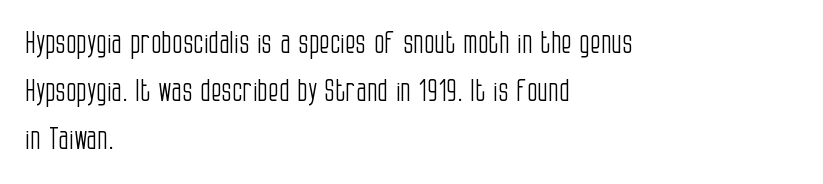
{"serif": "no", "italic": "no", "bold": "no", "weight": "light", "width": "condensed", "stroke_contrast": "low", "x_height": "large", "monospaced": "no", "underline": "no", "align": "left", "line_spacing": "normal", "line_spacing_ratio": 1.55, "letter_spacing": "normal", "letter_spacing_em": 0.0, "glyph_px": 31}
